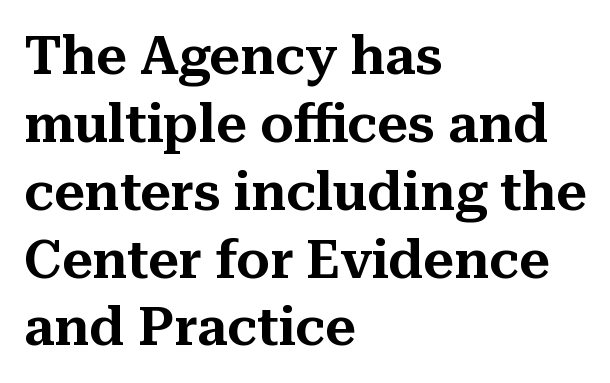
Q: Is the text italic (slanted)? A: No, it is upright.
Q: Is the typeface a serif or a sans-serif typeface? A: Serif.
Q: Is the text underlined? A: No.
Q: How is the paragraph aligned? A: Left-aligned.
Q: Is the spacing between letters normal or unusually wide? A: Normal.
Q: Is the spacing between lines tight, normal or loose? A: Normal.
Q: Width (condensed, normal, or wide)? A: Normal.
Q: Stroke contrast? A: Medium.
Q: x-height? A: Medium.
Q: Monospaced? A: No.
